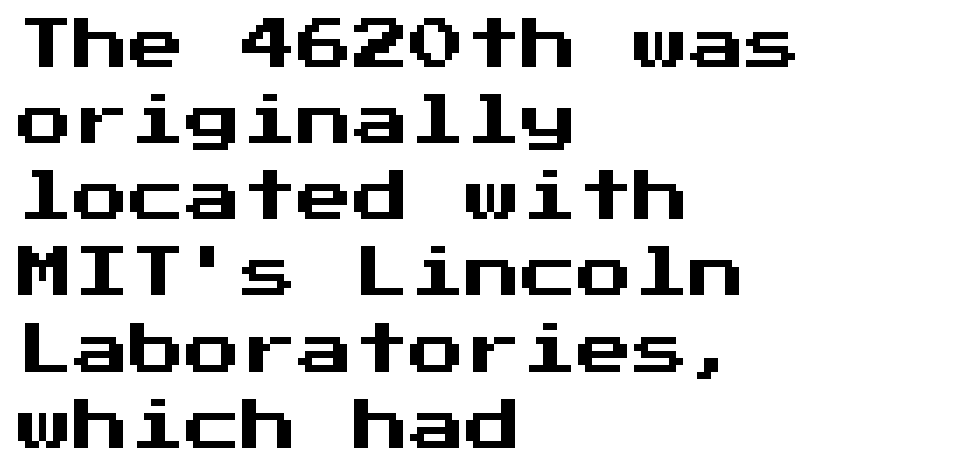
Typeset ragged right — the left edge is the straight one. Lines of text with bare space underneath. In terms of leading, this rendering sits right in the middle. Short note: letters normally spaced. Font category for this specimen: sans-serif. The axis of the letterforms is exactly vertical.
